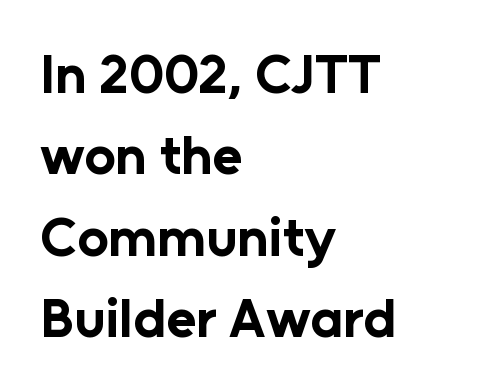
{"serif": "no", "italic": "no", "bold": "yes", "weight": "bold", "width": "normal", "stroke_contrast": "low", "x_height": "medium", "monospaced": "no", "underline": "no", "align": "left", "line_spacing": "normal", "line_spacing_ratio": 1.48, "letter_spacing": "normal", "letter_spacing_em": 0.0, "glyph_px": 55}
